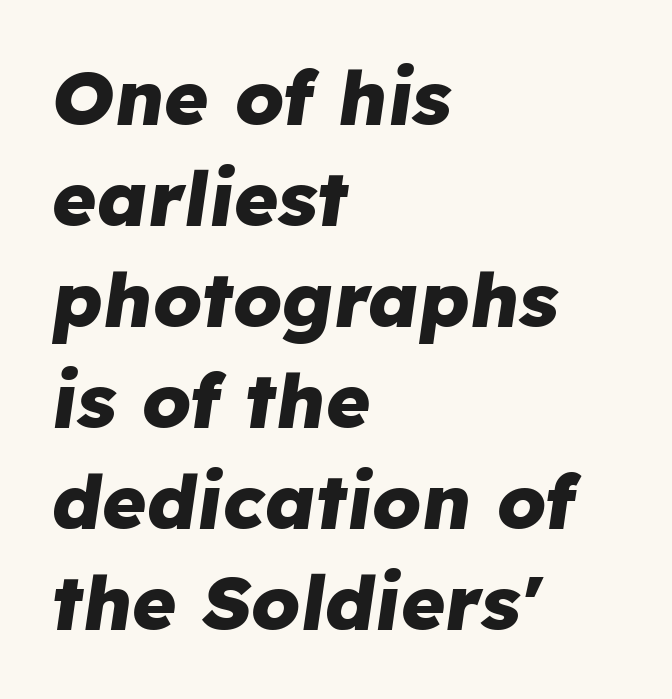
The image shows 76 px heavy type, italic (leaning right); set left-aligned, normal line spacing (1.33x), normal letter spacing, not underlined; low stroke contrast and a medium x-height.
